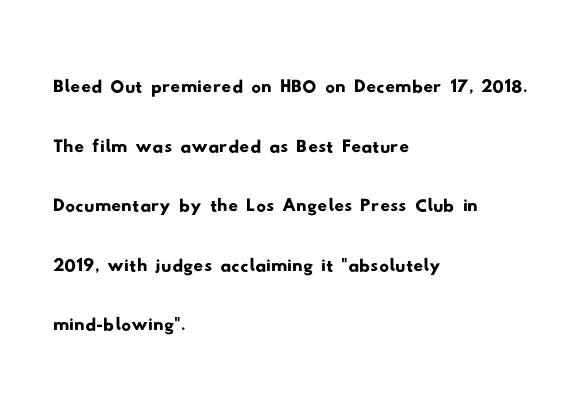
Q: Is the typeface a serif or a sans-serif typeface? A: Sans-serif.
Q: Is the text underlined? A: No.
Q: How is the paragraph aligned? A: Left-aligned.
Q: Is the spacing between letters normal or unusually wide? A: Normal.
Q: Width (condensed, normal, or wide)? A: Wide.
Q: Stroke contrast? A: Low.
Q: x-height? A: Small.
Q: Monospaced? A: No.
